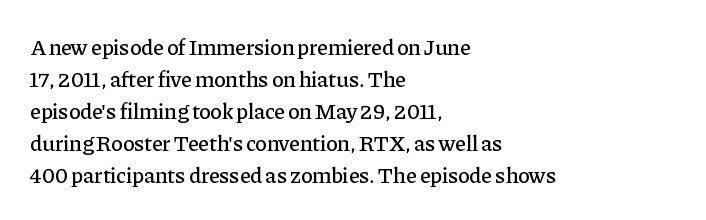
Q: Is the text italic (slanted)? A: No, it is upright.
Q: Is the text underlined? A: No.
Q: How is the paragraph aligned? A: Left-aligned.
Q: Is the spacing between letters normal or unusually wide? A: Normal.
Q: Is the spacing between lines tight, normal or loose? A: Normal.
